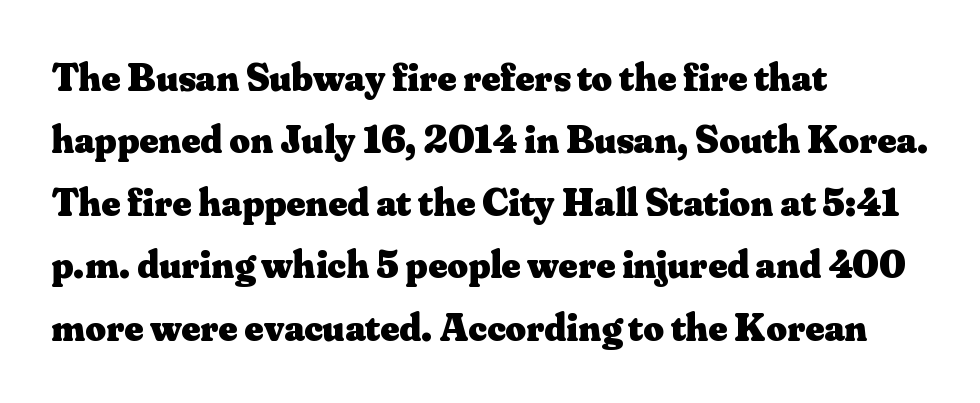
The image shows 40 px heavy serif type, upright; set left-aligned, normal line spacing (1.56x), normal letter spacing, not underlined; medium stroke contrast and a small x-height.
